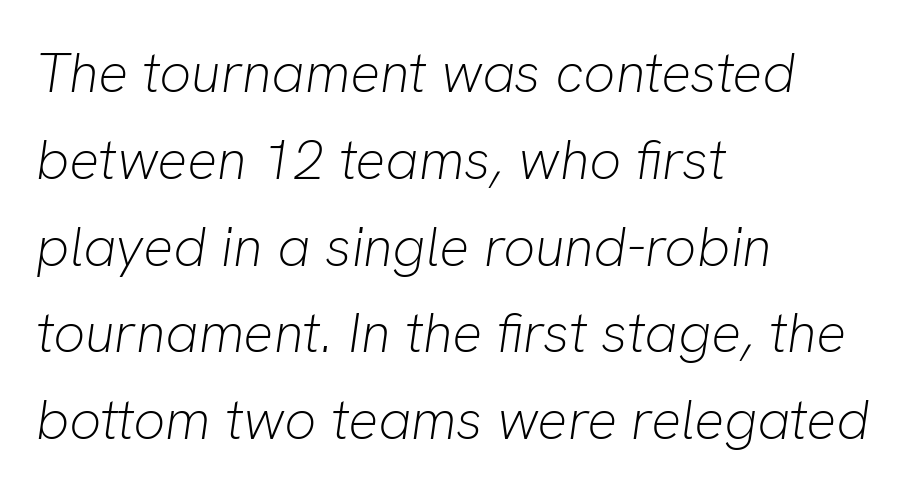
{"italic": "yes", "lean": "right", "slant_degrees": 8, "bold": "no", "weight": "light", "width": "normal", "stroke_contrast": "low", "x_height": "medium", "monospaced": "no", "underline": "no", "align": "left", "line_spacing": "normal", "line_spacing_ratio": 1.55, "letter_spacing": "normal", "letter_spacing_em": 0.0, "glyph_px": 56}
